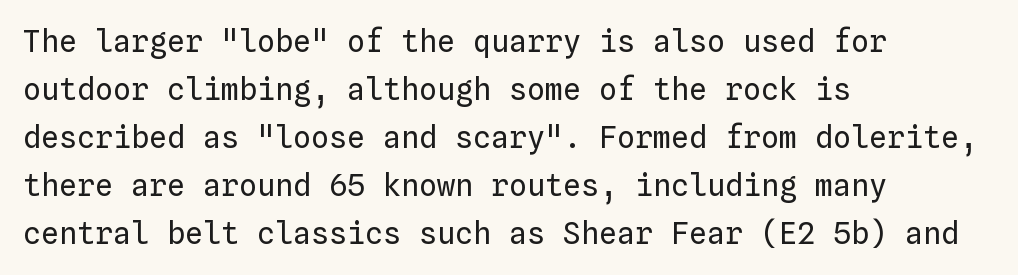
Q: Is the text bold? A: No.
Q: Is the text italic (slanted)? A: No, it is upright.
Q: Is the text underlined? A: No.
Q: How is the paragraph aligned? A: Left-aligned.
Q: Is the spacing between letters normal or unusually wide? A: Normal.
Q: Is the spacing between lines tight, normal or loose? A: Normal.
Q: Width (condensed, normal, or wide)? A: Normal.
Q: Stroke contrast? A: Low.
Q: x-height? A: Medium.
Q: Monospaced? A: Yes.
